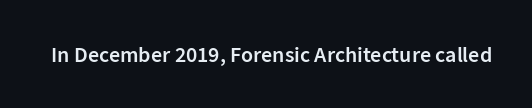
There is no visible air inserted between adjacent glyphs. The characters look somewhat weighty, a semibold short of true bold. Check the space under the baseline: it is left empty. Ascenders rise straight up at ninety degrees.
